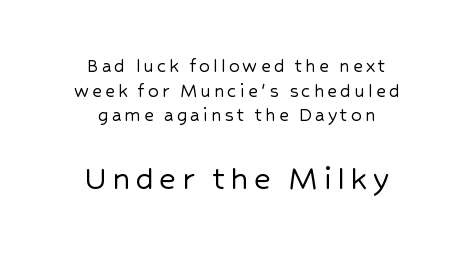
The image shows 36 px sans-serif type, upright; set centered, line spacing 1.17x, not underlined; the second (bottom) block is 1.71x larger; low stroke contrast and a medium x-height.
